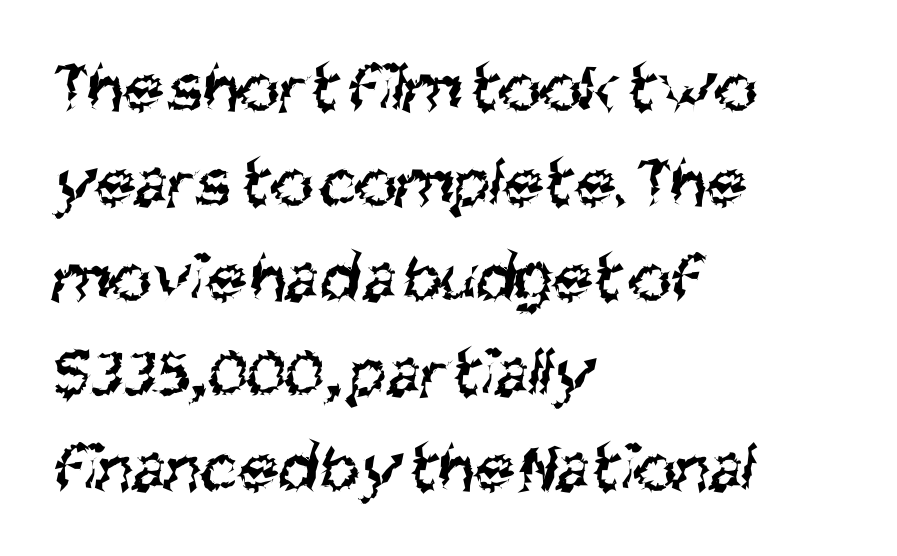
Q: Is the text bold? A: No.
Q: Is the typeface a serif or a sans-serif typeface? A: Sans-serif.
Q: Is the text underlined? A: No.
Q: How is the paragraph aligned? A: Left-aligned.
Q: Is the spacing between letters normal or unusually wide? A: Normal.
Q: Is the spacing between lines tight, normal or loose? A: Normal.
Q: Width (condensed, normal, or wide)? A: Condensed.
Q: Stroke contrast? A: Medium.
Q: x-height? A: Large.
Q: Monospaced? A: No.
